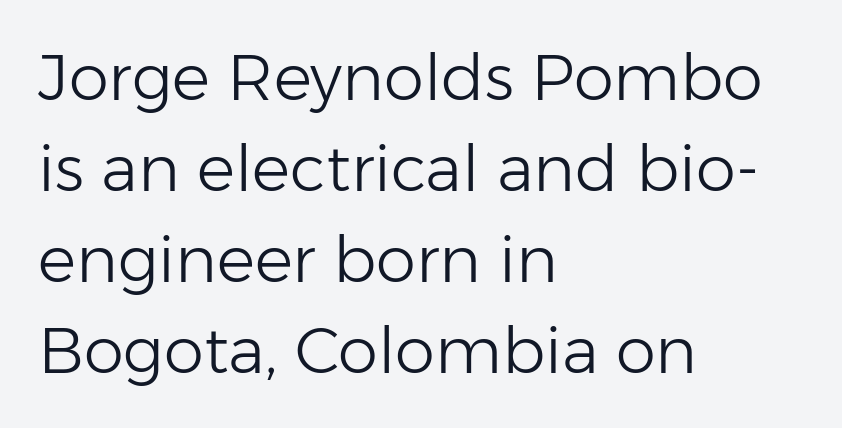
{"serif": "no", "italic": "no", "bold": "no", "weight": "light", "width": "normal", "stroke_contrast": "low", "x_height": "medium", "monospaced": "no", "underline": "no", "align": "left", "line_spacing": "normal", "line_spacing_ratio": 1.42, "letter_spacing": "normal", "letter_spacing_em": 0.0, "glyph_px": 64}
